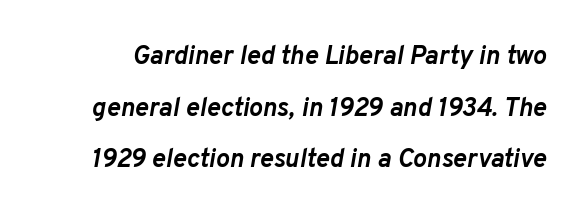
{"italic": "yes", "lean": "right", "slant_degrees": 10, "bold": "yes", "underline": "no", "line_spacing": "loose", "line_spacing_ratio": 1.99, "letter_spacing": "normal", "letter_spacing_em": 0.0, "glyph_px": 26}
